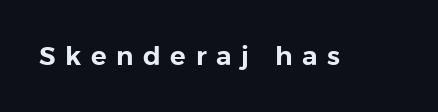
{"italic": "no", "underline": "no", "letter_spacing": "wide", "letter_spacing_em": 0.37, "glyph_px": 26}
